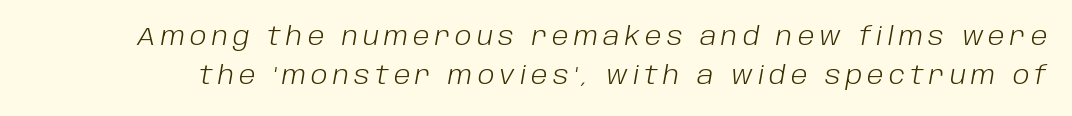
The image shows 25 px text type, italic (leaning right); set normal line spacing (1.58x), unusually wide letter spacing (+0.21 em), not underlined.
